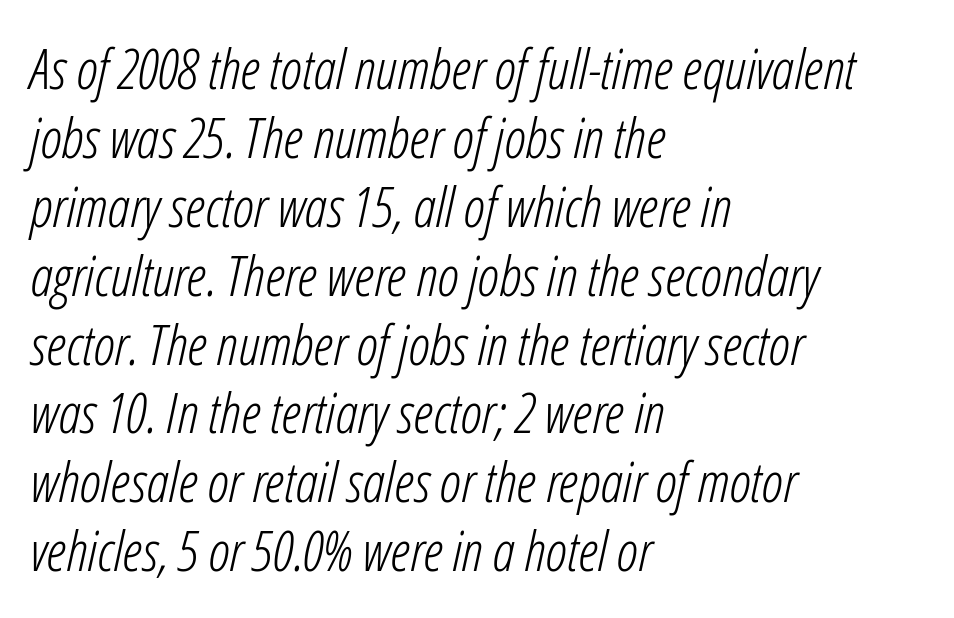
Does extra space separate the letters? No, they use regular spacing. Underlining? Definitely not there. A typesetter would mark this as italic. These glyphs show unthickened strokes, regular width or finer. The text block is weighted toward the left margin, trailing off unevenly rightward. Note the varied advance widths — an 'i' is clearly narrower than an 'm'.
